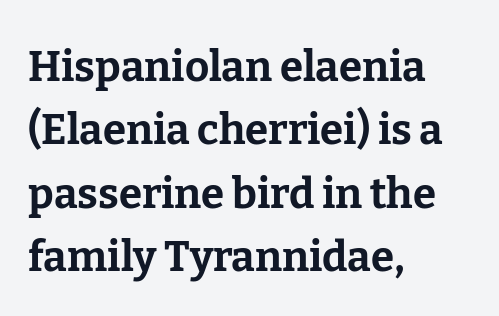
Q: Is the text bold? A: Yes.
Q: Is the text italic (slanted)? A: No, it is upright.
Q: Is the typeface a serif or a sans-serif typeface? A: Serif.
Q: Is the text underlined? A: No.
Q: How is the paragraph aligned? A: Left-aligned.
Q: Is the spacing between letters normal or unusually wide? A: Normal.
Q: Is the spacing between lines tight, normal or loose? A: Normal.
Q: Width (condensed, normal, or wide)? A: Normal.
Q: Stroke contrast? A: Low.
Q: x-height? A: Medium.
Q: Monospaced? A: No.
